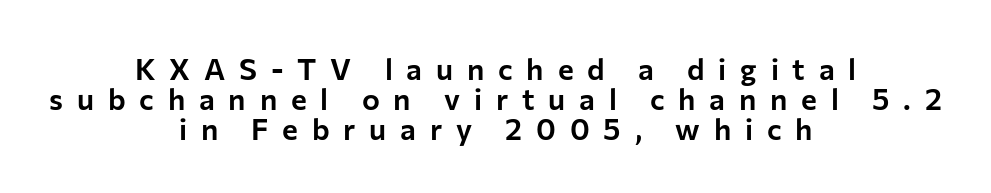
Q: Is the text italic (slanted)? A: No, it is upright.
Q: Is the typeface a serif or a sans-serif typeface? A: Sans-serif.
Q: Is the text underlined? A: No.
Q: How is the paragraph aligned? A: Centered.
Q: Is the spacing between letters normal or unusually wide? A: Unusually wide.
Q: Is the spacing between lines tight, normal or loose? A: Tight.
Q: Width (condensed, normal, or wide)? A: Normal.
Q: Stroke contrast? A: Low.
Q: x-height? A: Medium.
Q: Monospaced? A: No.
